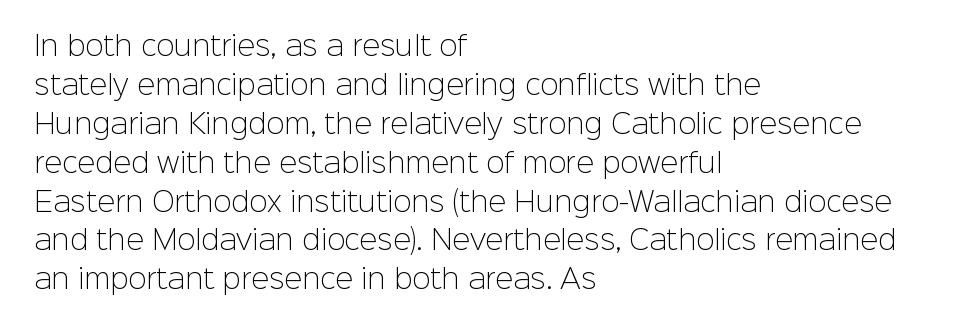
The image shows 27 px text type, upright; set left-aligned, normal line spacing (1.44x), normal letter spacing, not underlined.
